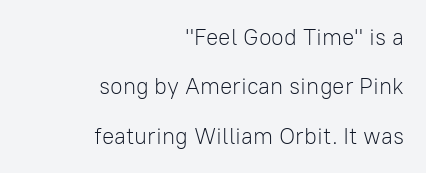
The image shows 23 px text type, upright; set right-aligned, loose line spacing (2.15x), normal letter spacing, not underlined.
